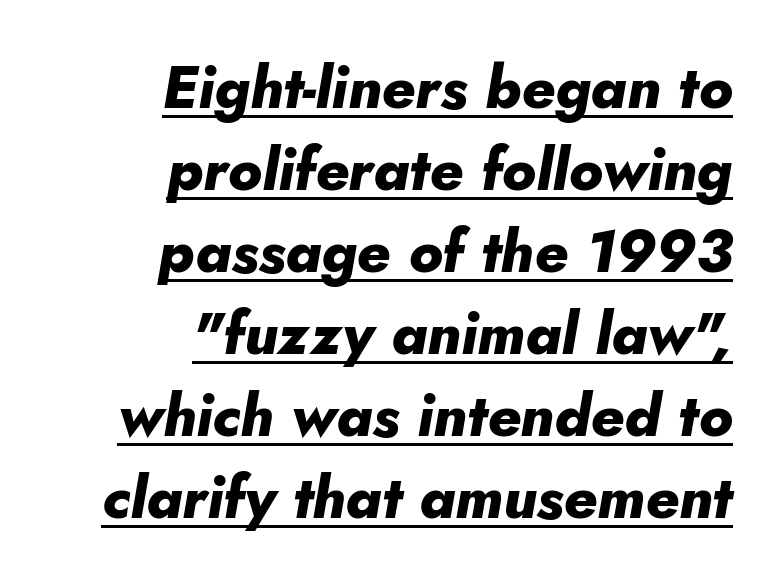
Varying glyph widths throughout — classic text-font behaviour. The block of text has a typical density, with ordinary space between rows. Does the lettering tilt? It does — this is italic. These characters rest on top of a visible drawn line.
